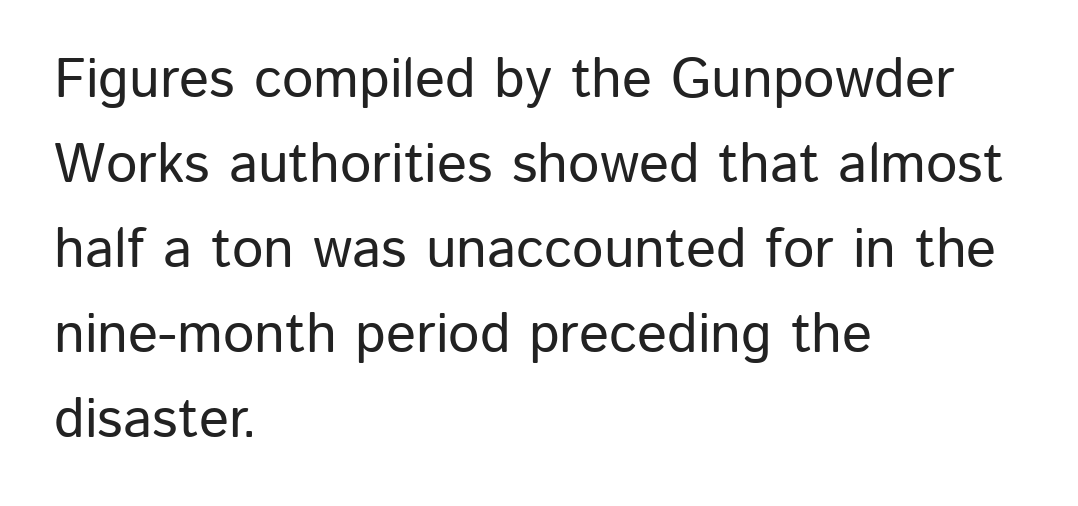
Q: Is the text italic (slanted)? A: No, it is upright.
Q: Is the typeface a serif or a sans-serif typeface? A: Sans-serif.
Q: Is the text underlined? A: No.
Q: How is the paragraph aligned? A: Left-aligned.
Q: Is the spacing between letters normal or unusually wide? A: Normal.
Q: Is the spacing between lines tight, normal or loose? A: Normal.
Q: Width (condensed, normal, or wide)? A: Normal.
Q: Stroke contrast? A: Low.
Q: x-height? A: Medium.
Q: Monospaced? A: No.
